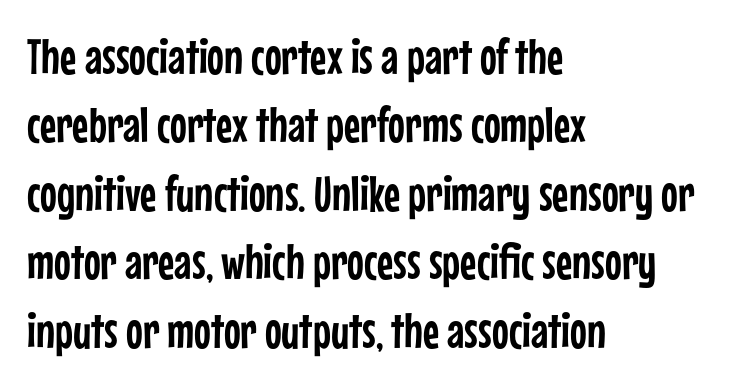
{"serif": "no", "italic": "no", "width": "condensed", "stroke_contrast": "low", "x_height": "medium", "monospaced": "no", "underline": "no", "align": "left", "line_spacing": "normal", "line_spacing_ratio": 1.37, "letter_spacing": "normal", "letter_spacing_em": 0.0, "glyph_px": 50}
